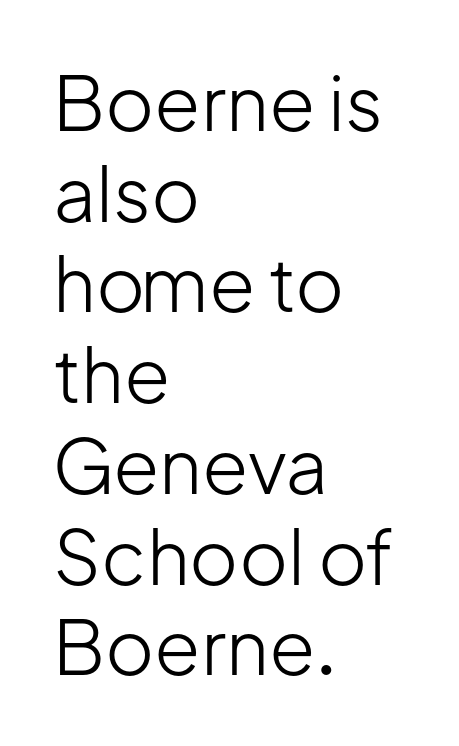
The font family rendered here belongs to the sans-serif group. A classic flush-left, rag-right setting is used for this passage. Unbolded letterforms with no extra heft. The string is rendered with underlining switched off. What stands out about the letter spacing? Nothing — it is the standard amount. Do the characters align in a grid? No, the font is proportional.
